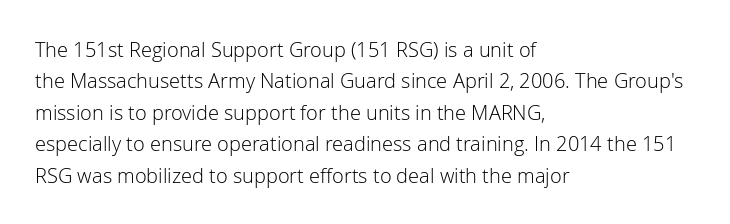
{"italic": "no", "bold": "no", "underline": "no", "align": "left", "line_spacing": "normal", "line_spacing_ratio": 1.57, "letter_spacing": "normal", "letter_spacing_em": 0.0, "glyph_px": 20}
